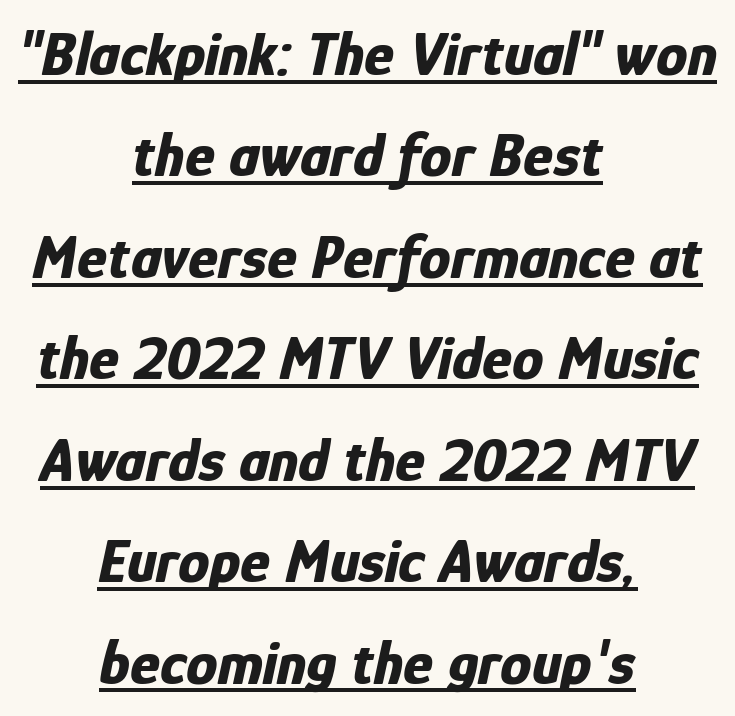
The image shows 63 px bold, condensed type, italic (leaning right); set centered, normal line spacing (1.61x), normal letter spacing, underlined; low stroke contrast and a medium x-height.
